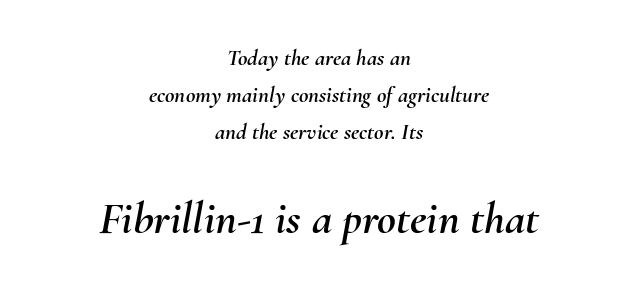
The image shows 46 px text type, italic (leaning right); set centered, normal line spacing (1.6x), normal letter spacing, not underlined; the second (bottom) block is 2.0x larger; medium stroke contrast and a small x-height.
